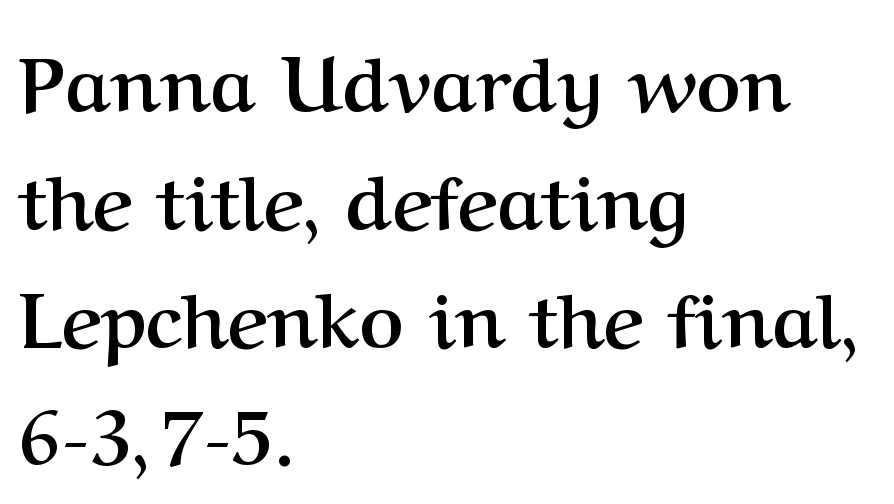
The image shows 76 px semibold serif type, upright; set left-aligned, normal line spacing (1.55x), normal letter spacing, not underlined; medium stroke contrast and a medium x-height.
